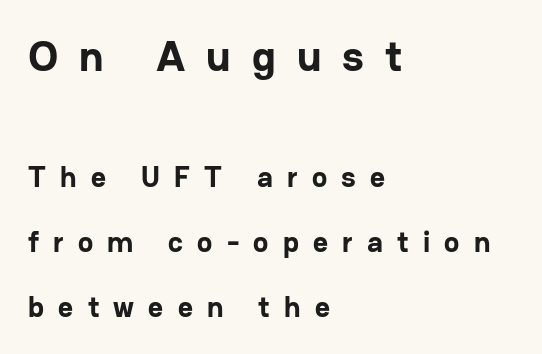
How would I describe the line gaps? Wide and relaxed. Students, this is bold: see how much ink each stroke carries. Descenders hang freely into open space. The text was rendered using a sans face with plain stroke endings. The face used here is proportionally spaced, like ordinary book or web type. These two chunks differ in scale, with the top chunk taking the larger measure.
